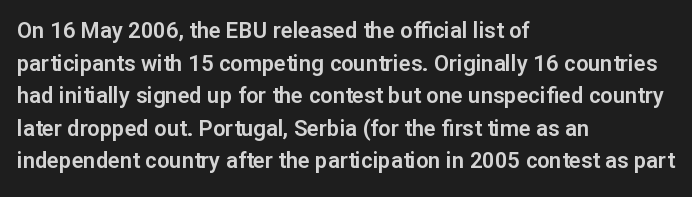
The image shows 22 px text type, upright; set left-aligned, normal line spacing (1.48x), normal letter spacing, not underlined.
